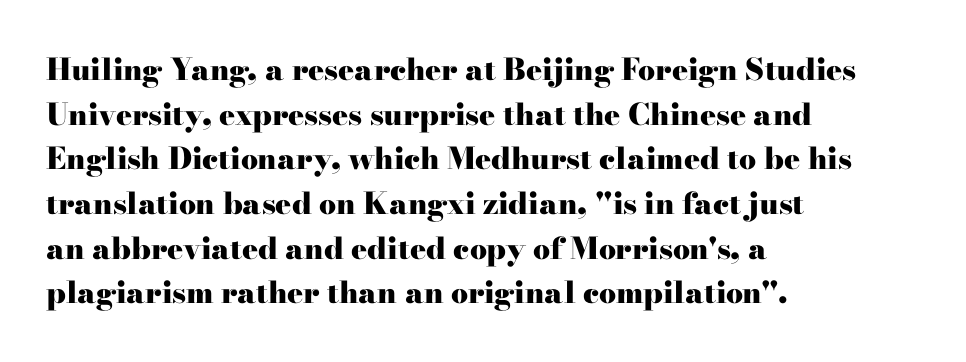
Lines of text with bare space underneath. This rendering uses left alignment, leaving the right contour irregular. Character widths vary here, with narrow letters taking less room than wide ones. Between one letter and the next there's only the usual sliver of space.
